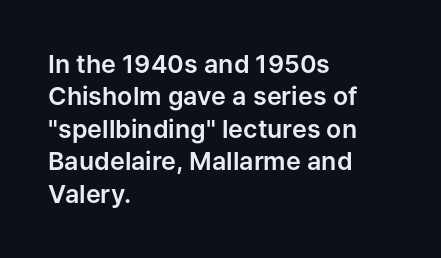
The image shows 25 px text type, upright; set left-aligned, normal line spacing (1.3x), normal letter spacing, not underlined.
